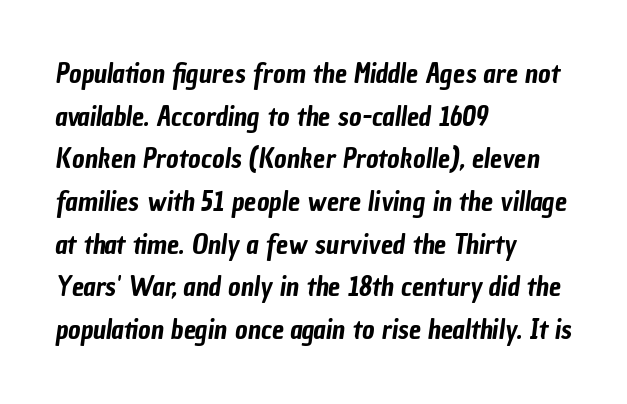
The rendering uses a moderate line-height, typical for paragraphs. Caption: standard tracking, unaltered. Check the space under the baseline: it is left empty. These lines are set flush left with a ragged right edge.
